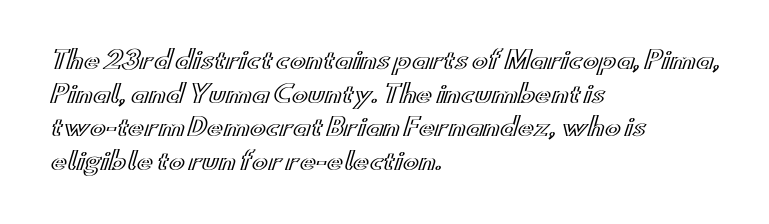
{"underline": "no", "align": "left", "line_spacing": "normal", "line_spacing_ratio": 1.4, "letter_spacing": "normal", "letter_spacing_em": 0.0, "glyph_px": 24}
